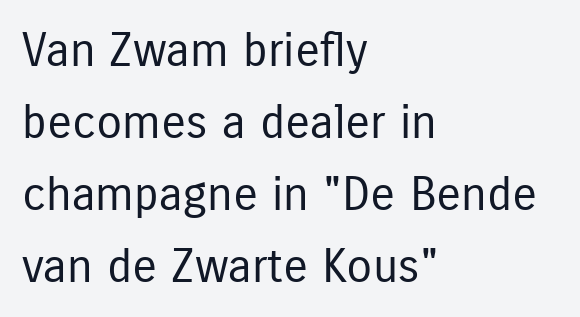
{"serif": "no", "italic": "no", "bold": "no", "weight": "regular", "width": "condensed", "stroke_contrast": "low", "x_height": "medium", "monospaced": "no", "underline": "no", "align": "left", "line_spacing": "normal", "line_spacing_ratio": 1.53, "letter_spacing": "normal", "letter_spacing_em": 0.0, "glyph_px": 47}
